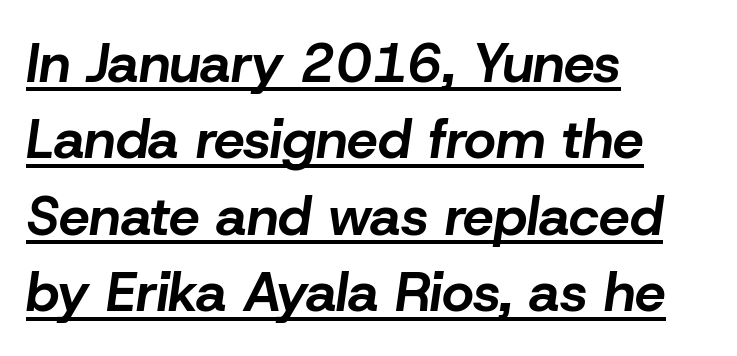
The image shows 55 px bold type, italic (leaning right); set left-aligned, normal line spacing (1.39x), normal letter spacing, underlined; low stroke contrast and a medium x-height.
